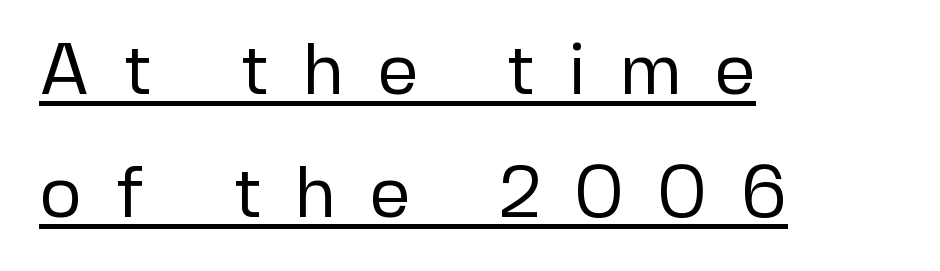
{"serif": "no", "italic": "no", "bold": "no", "weight": "regular", "width": "normal", "stroke_contrast": "low", "x_height": "medium", "monospaced": "no", "underline": "yes", "align": "left", "line_spacing": "normal", "line_spacing_ratio": 1.68, "letter_spacing": "wide", "letter_spacing_em": 0.45, "glyph_px": 73}
